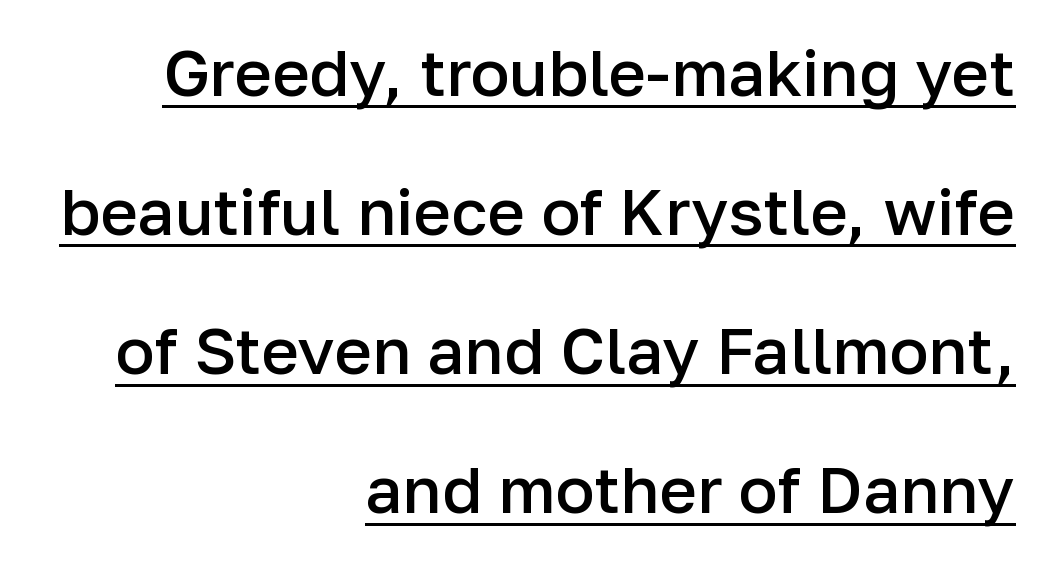
The vertical gap from one line to the next is large. The letters carry no serifs — their stems end cleanly without finishing strokes. Looks like someone drew a line under every word here. Spacing verdict: proportional, widths tailored to each character.
